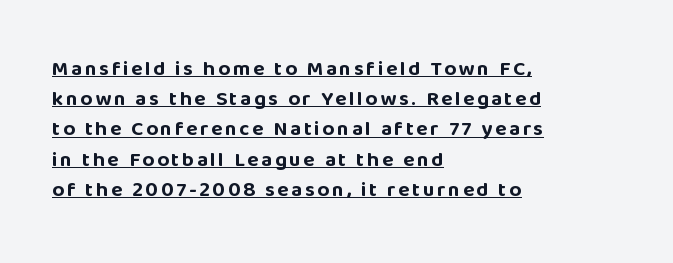
Q: Is the text bold? A: Yes.
Q: Is the text italic (slanted)? A: No, it is upright.
Q: Is the text underlined? A: Yes.
Q: How is the paragraph aligned? A: Left-aligned.
Q: Is the spacing between lines tight, normal or loose? A: Normal.
